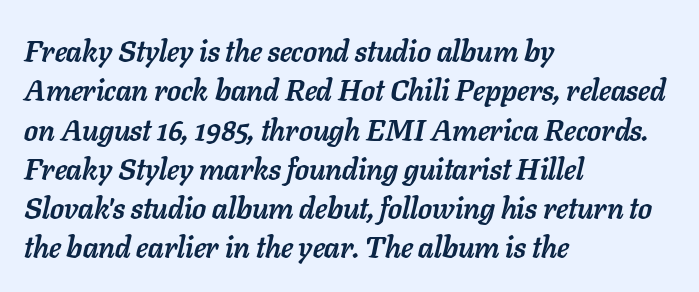
The image shows 30 px semibold type, italic (leaning right); set left-aligned, normal line spacing (1.31x), normal letter spacing, not underlined; low stroke contrast and a medium x-height.
